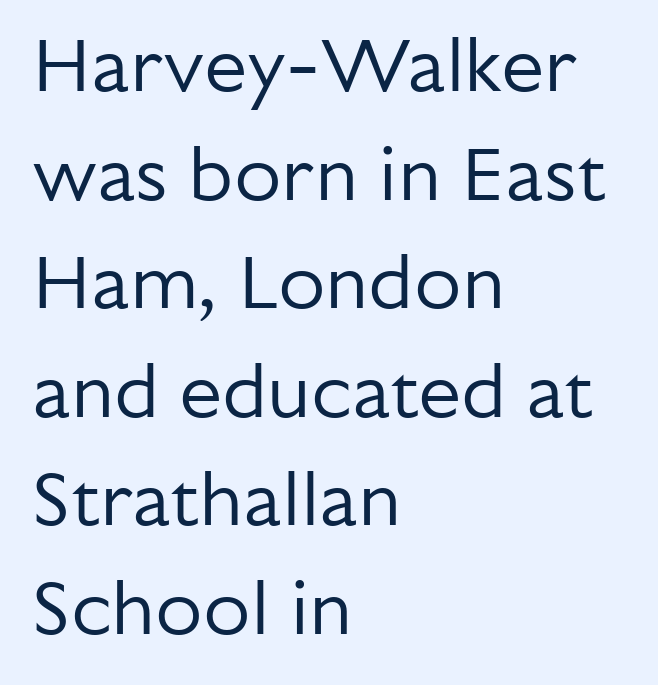
Q: Is the text bold? A: No.
Q: Is the text italic (slanted)? A: No, it is upright.
Q: Is the typeface a serif or a sans-serif typeface? A: Sans-serif.
Q: Is the text underlined? A: No.
Q: How is the paragraph aligned? A: Left-aligned.
Q: Is the spacing between letters normal or unusually wide? A: Normal.
Q: Is the spacing between lines tight, normal or loose? A: Normal.
Q: Width (condensed, normal, or wide)? A: Normal.
Q: Stroke contrast? A: Low.
Q: x-height? A: Medium.
Q: Monospaced? A: No.
